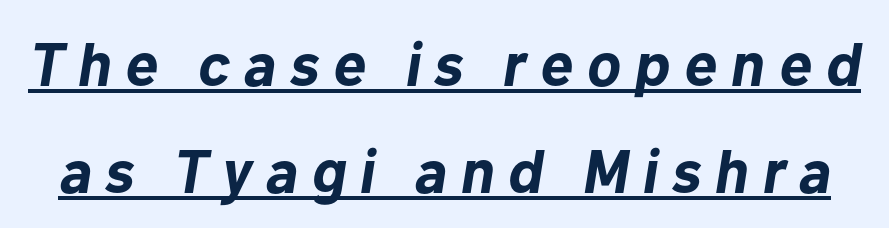
Bold? Absolutely — the strokes are thick and heavy. Glyph-to-glyph distance is far greater than everyday printed text. Is this a fixed-width face? No — the glyphs have proportional, varying widths. The typography opts for an oblique posture over an upright one. Compared with undecorated copy, this sample adds a rule below the words.
